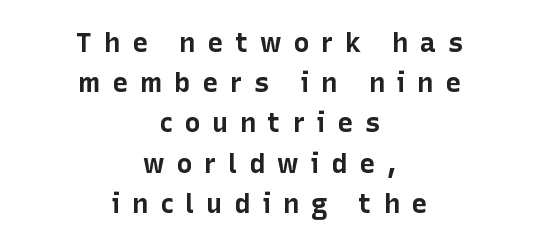
{"italic": "no", "bold": "yes", "underline": "no", "align": "center", "line_spacing": "normal", "line_spacing_ratio": 1.49, "letter_spacing": "wide", "letter_spacing_em": 0.43, "glyph_px": 27}
